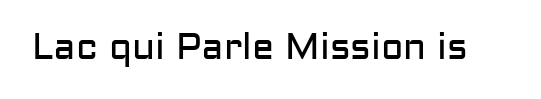
{"serif": "no", "italic": "no", "bold": "no", "weight": "regular", "width": "normal", "stroke_contrast": "low", "x_height": "medium", "monospaced": "no", "underline": "no", "letter_spacing": "normal", "letter_spacing_em": 0.0, "glyph_px": 37}
